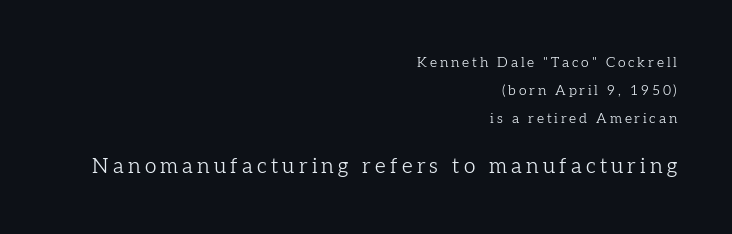
{"italic": "no", "bold": "no", "underline": "no", "align": "right", "line_spacing": "loose", "line_spacing_ratio": 2.01, "letter_spacing": "wide", "letter_spacing_em": 0.2, "larger_block": "second", "size_ratio": 1.5, "glyph_px": 21}
